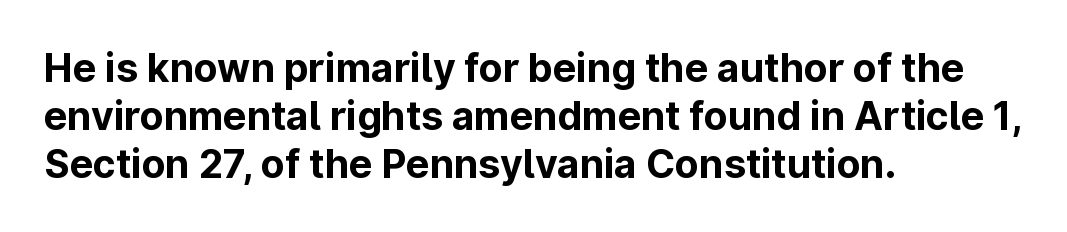
Has an underline been added? It has not. This sample has the flowing, uneven cadence of proportional lettering. Designer's note — italics off, roman on. Students, this is bold: see how much ink each stroke carries. Look at the bottom of the vertical strokes: they stop flat, with no serifs. The compositor pushed each line to the left boundary.
